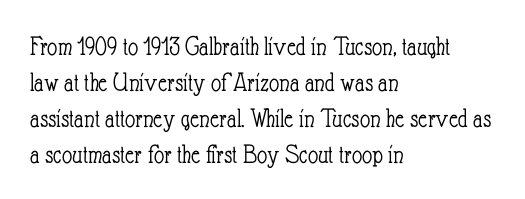
Q: Is the text bold? A: No.
Q: Is the text italic (slanted)? A: No, it is upright.
Q: Is the text underlined? A: No.
Q: How is the paragraph aligned? A: Left-aligned.
Q: Is the spacing between letters normal or unusually wide? A: Normal.
Q: Is the spacing between lines tight, normal or loose? A: Normal.
Q: Width (condensed, normal, or wide)? A: Condensed.
Q: Stroke contrast? A: Low.
Q: x-height? A: Small.
Q: Monospaced? A: No.
